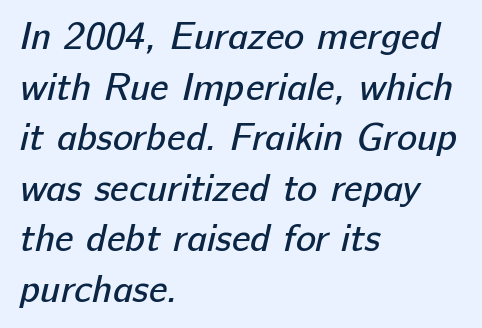
The image shows 38 px regular-weight sans-serif type; set left-aligned, normal line spacing (1.33x), normal letter spacing, not underlined; low stroke contrast and a medium x-height.
